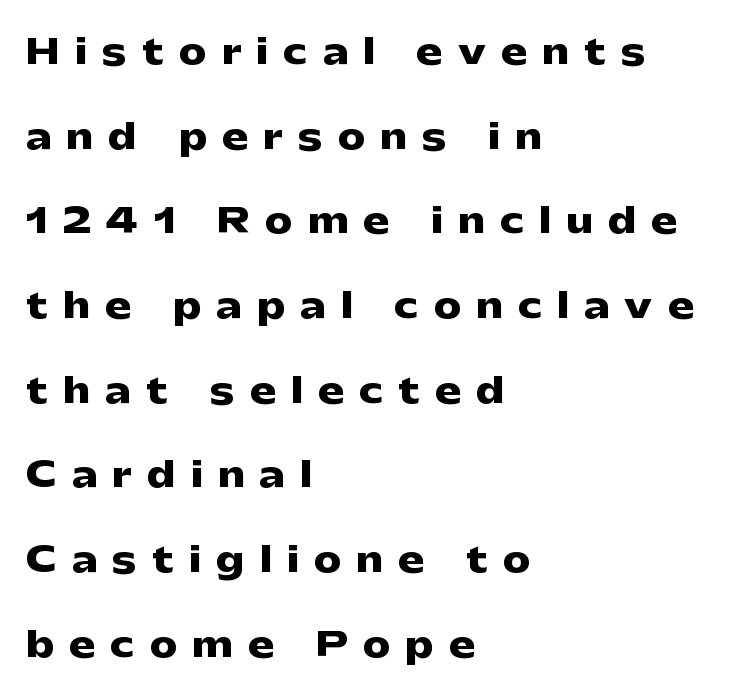
{"serif": "no", "italic": "no", "bold": "yes", "weight": "heavy", "width": "wide", "stroke_contrast": "low", "x_height": "medium", "monospaced": "no", "underline": "no", "align": "left", "line_spacing": "loose", "line_spacing_ratio": 2.49, "letter_spacing": "wide", "letter_spacing_em": 0.46, "glyph_px": 34}
